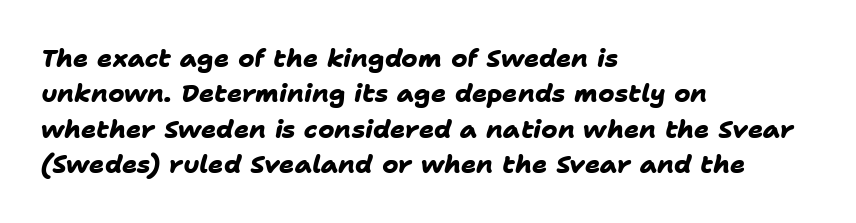
Q: Is the text bold? A: Yes.
Q: Is the text underlined? A: No.
Q: How is the paragraph aligned? A: Left-aligned.
Q: Is the spacing between letters normal or unusually wide? A: Normal.
Q: Is the spacing between lines tight, normal or loose? A: Normal.
